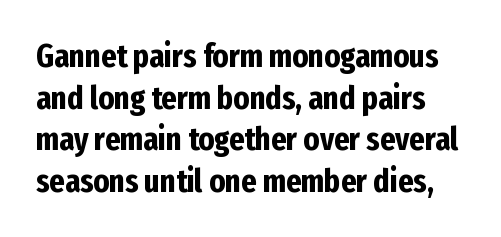
{"serif": "no", "italic": "no", "bold": "yes", "weight": "bold", "width": "condensed", "stroke_contrast": "low", "x_height": "medium", "monospaced": "no", "underline": "no", "line_spacing": "normal", "line_spacing_ratio": 1.26, "letter_spacing": "normal", "letter_spacing_em": 0.0, "glyph_px": 33}
